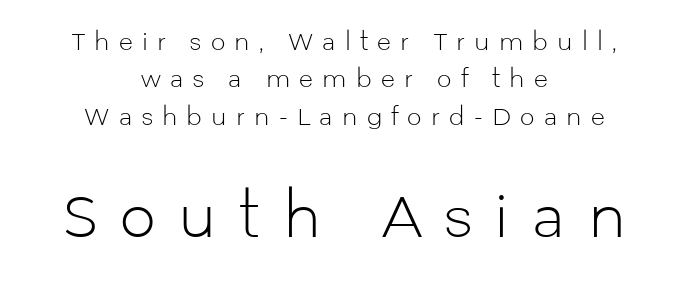
{"serif": "no", "italic": "no", "bold": "no", "weight": "light", "width": "normal", "stroke_contrast": "low", "x_height": "medium", "monospaced": "no", "underline": "no", "align": "center", "line_spacing": "normal", "line_spacing_ratio": 1.62, "letter_spacing": "wide", "letter_spacing_em": 0.4, "larger_block": "second", "size_ratio": 2.48, "glyph_px": 57}
